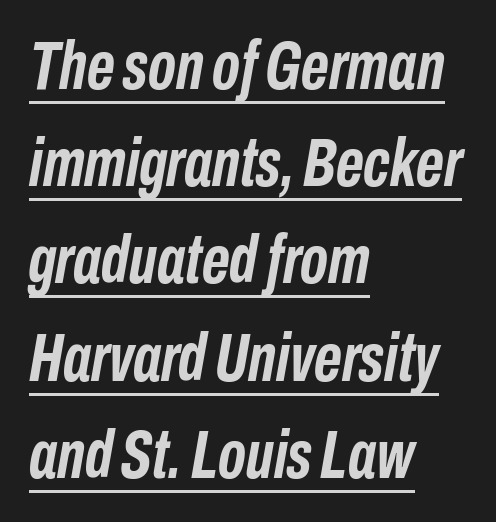
The image shows 68 px semibold, condensed type, italic (leaning right); set left-aligned, normal line spacing (1.43x), normal letter spacing, underlined; low stroke contrast and a medium x-height.
